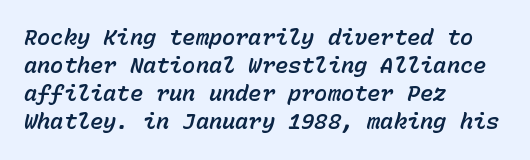
Q: Is the text italic (slanted)? A: Yes, it leans right by about 15 degrees.
Q: Is the text underlined? A: No.
Q: How is the paragraph aligned? A: Left-aligned.
Q: Is the spacing between letters normal or unusually wide? A: Normal.
Q: Is the spacing between lines tight, normal or loose? A: Normal.
